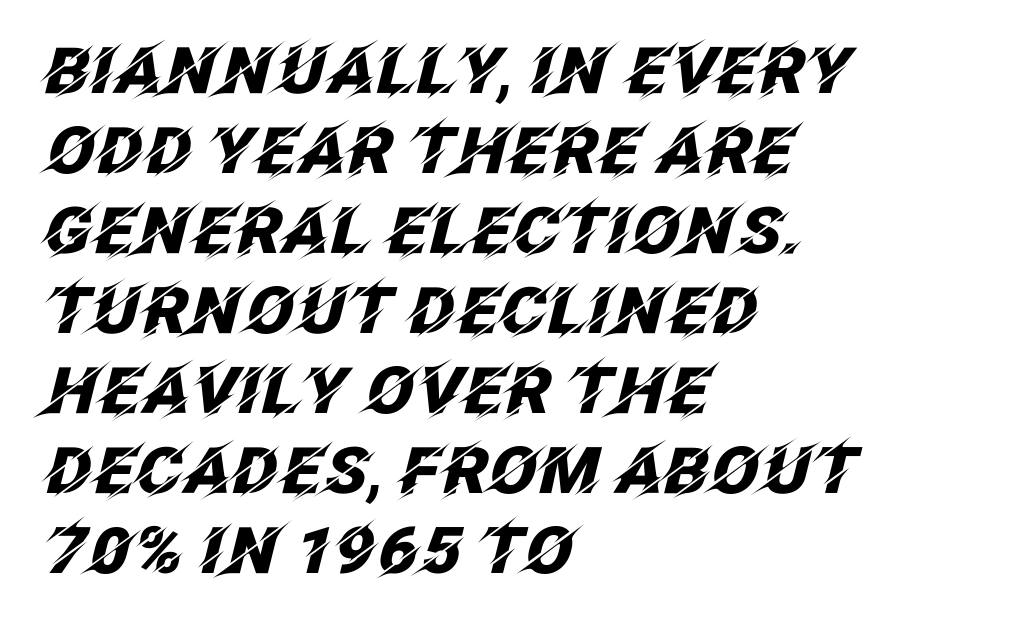
Q: Is the text bold? A: Yes.
Q: Is the text italic (slanted)? A: Yes, it leans right by about 12 degrees.
Q: Is the text underlined? A: No.
Q: How is the paragraph aligned? A: Left-aligned.
Q: Is the spacing between letters normal or unusually wide? A: Normal.
Q: Is the spacing between lines tight, normal or loose? A: Normal.
Q: Width (condensed, normal, or wide)? A: Normal.
Q: Stroke contrast? A: Low.
Q: x-height? A: Large.
Q: Monospaced? A: No.
